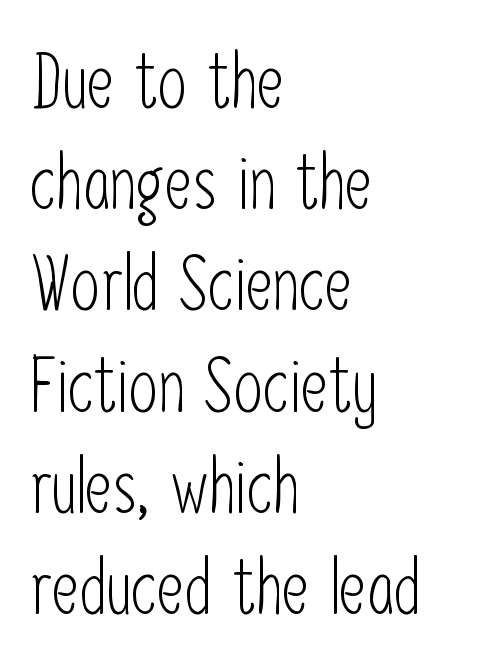
{"serif": "no", "italic": "no", "bold": "no", "weight": "light", "width": "condensed", "stroke_contrast": "low", "x_height": "medium", "monospaced": "no", "underline": "no", "align": "left", "line_spacing": "normal", "line_spacing_ratio": 1.35, "letter_spacing": "normal", "letter_spacing_em": 0.0, "glyph_px": 75}
